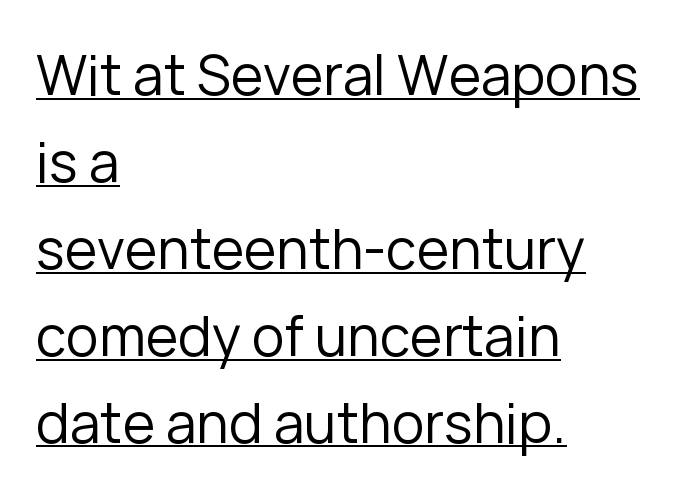
Q: Is the text bold? A: No.
Q: Is the text italic (slanted)? A: No, it is upright.
Q: Is the typeface a serif or a sans-serif typeface? A: Sans-serif.
Q: Is the text underlined? A: Yes.
Q: How is the paragraph aligned? A: Left-aligned.
Q: Is the spacing between letters normal or unusually wide? A: Normal.
Q: Is the spacing between lines tight, normal or loose? A: Normal.
Q: Width (condensed, normal, or wide)? A: Normal.
Q: Stroke contrast? A: Low.
Q: x-height? A: Medium.
Q: Monospaced? A: No.
